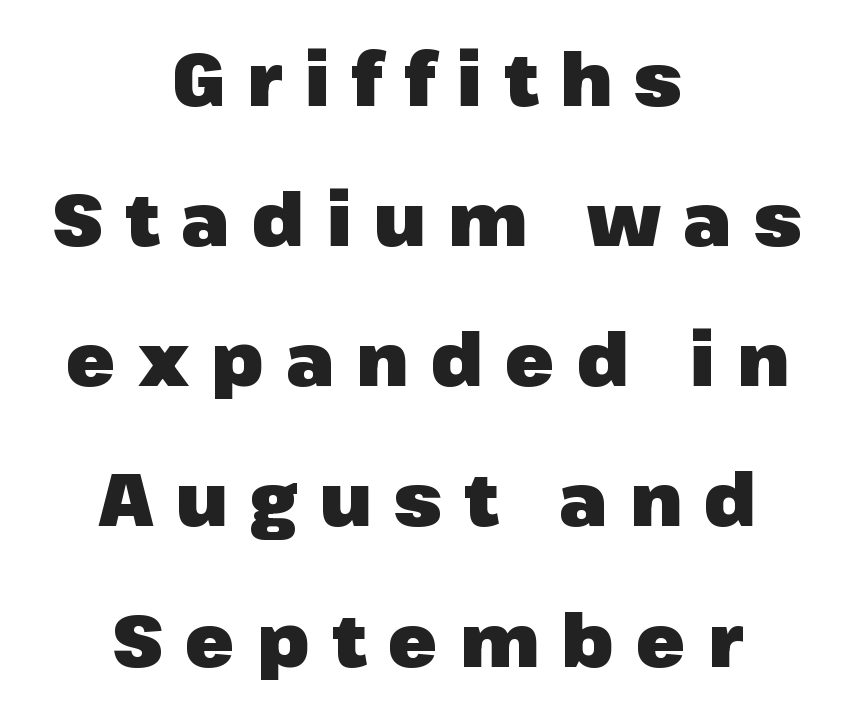
The image shows 73 px heavy sans-serif type, upright; set centered, loose line spacing (1.92x), unusually wide letter spacing (+0.3 em), not underlined; low stroke contrast and a medium x-height.
